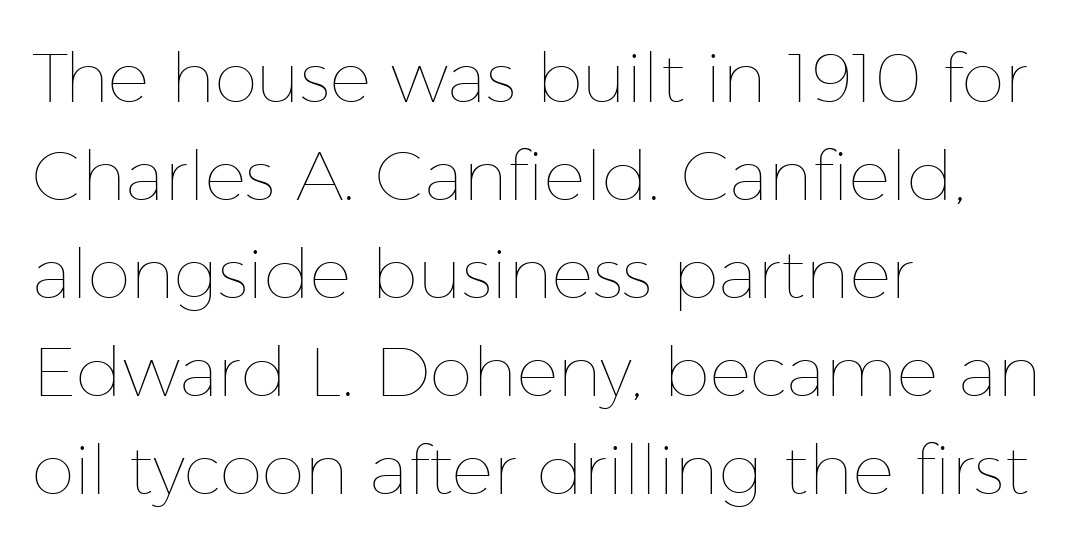
Q: Is the text bold? A: No.
Q: Is the text italic (slanted)? A: No, it is upright.
Q: Is the text underlined? A: No.
Q: How is the paragraph aligned? A: Left-aligned.
Q: Is the spacing between letters normal or unusually wide? A: Normal.
Q: Is the spacing between lines tight, normal or loose? A: Normal.
Q: Width (condensed, normal, or wide)? A: Normal.
Q: Stroke contrast? A: Low.
Q: x-height? A: Medium.
Q: Monospaced? A: No.
